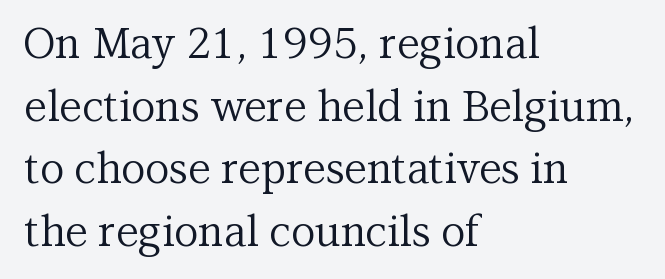
{"serif": "yes", "italic": "no", "bold": "no", "weight": "regular", "width": "normal", "stroke_contrast": "medium", "x_height": "medium", "monospaced": "no", "underline": "no", "align": "left", "line_spacing": "normal", "line_spacing_ratio": 1.49, "letter_spacing": "normal", "letter_spacing_em": 0.0, "glyph_px": 42}
